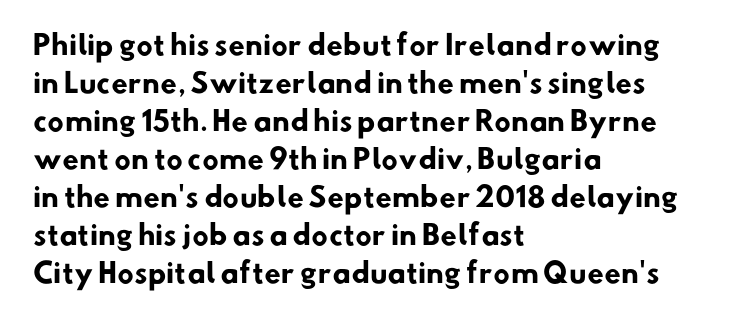
{"bold": "yes", "underline": "no", "align": "left", "line_spacing": "normal", "line_spacing_ratio": 1.41, "letter_spacing": "normal", "letter_spacing_em": 0.0, "glyph_px": 27}
